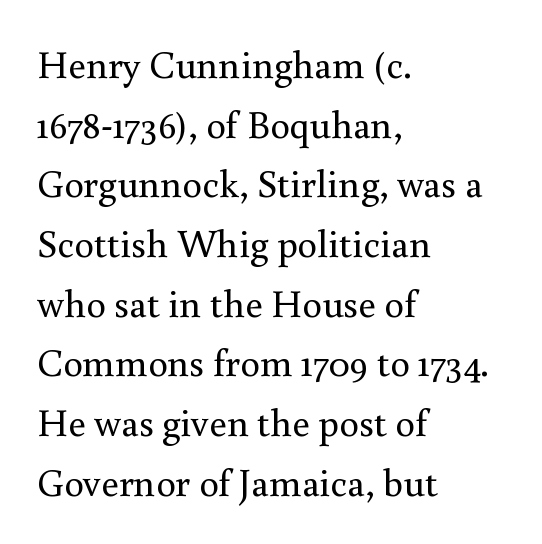
{"serif": "yes", "italic": "no", "bold": "no", "weight": "regular", "width": "normal", "stroke_contrast": "medium", "x_height": "small", "monospaced": "no", "underline": "no", "align": "left", "line_spacing": "normal", "line_spacing_ratio": 1.53, "letter_spacing": "normal", "letter_spacing_em": 0.0, "glyph_px": 39}
